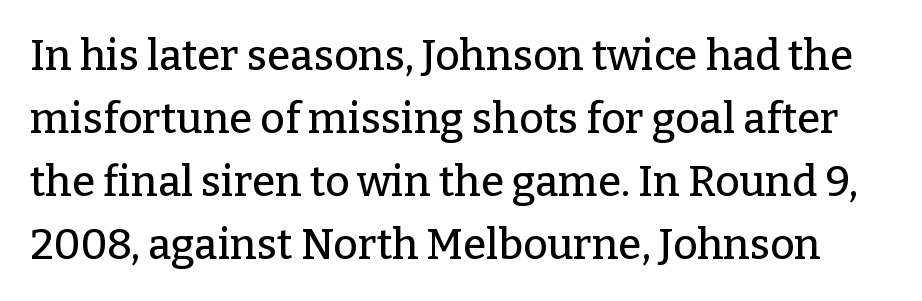
The image shows 42 px serif type, upright; set normal line spacing (1.5x), normal letter spacing, not underlined; low stroke contrast and a medium x-height.
